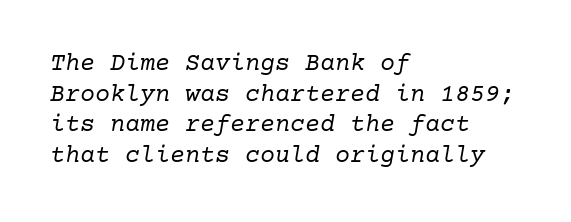
Q: Is the text bold? A: No.
Q: Is the text italic (slanted)? A: Yes, it leans right by about 10 degrees.
Q: Is the text underlined? A: No.
Q: How is the paragraph aligned? A: Left-aligned.
Q: Is the spacing between letters normal or unusually wide? A: Normal.
